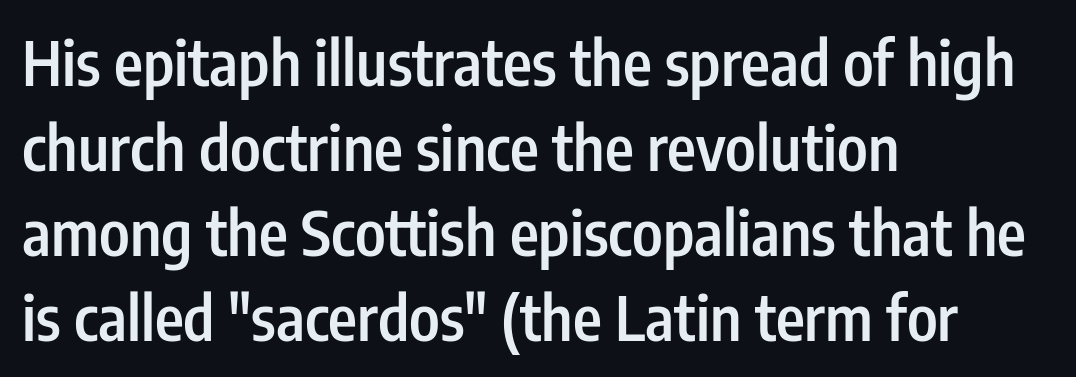
Q: Is the text bold? A: Semi-bold.
Q: Is the text italic (slanted)? A: No, it is upright.
Q: Is the typeface a serif or a sans-serif typeface? A: Sans-serif.
Q: Is the text underlined? A: No.
Q: How is the paragraph aligned? A: Left-aligned.
Q: Is the spacing between letters normal or unusually wide? A: Normal.
Q: Is the spacing between lines tight, normal or loose? A: Normal.
Q: Width (condensed, normal, or wide)? A: Condensed.
Q: Stroke contrast? A: Low.
Q: x-height? A: Medium.
Q: Monospaced? A: No.
